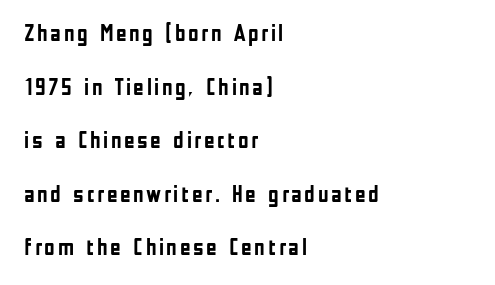
Q: Is the text bold? A: Yes.
Q: Is the text italic (slanted)? A: No, it is upright.
Q: Is the text underlined? A: No.
Q: How is the paragraph aligned? A: Left-aligned.
Q: Is the spacing between lines tight, normal or loose? A: Loose.
